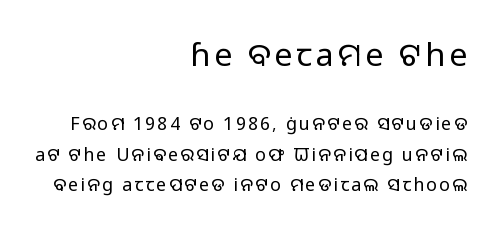
Reading down the block, your eye finds every line finishing at a fixed right position. Unmarked baselines from the first word to the last. Spacing verdict: proportional, widths tailored to each character. Weight class: somewhere from thin through regular.
